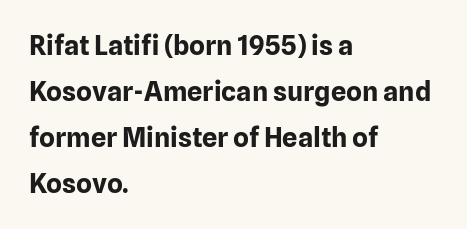
{"italic": "no", "bold": "yes", "underline": "no", "align": "left", "line_spacing": "normal", "line_spacing_ratio": 1.7, "letter_spacing": "normal", "letter_spacing_em": 0.0, "glyph_px": 27}
